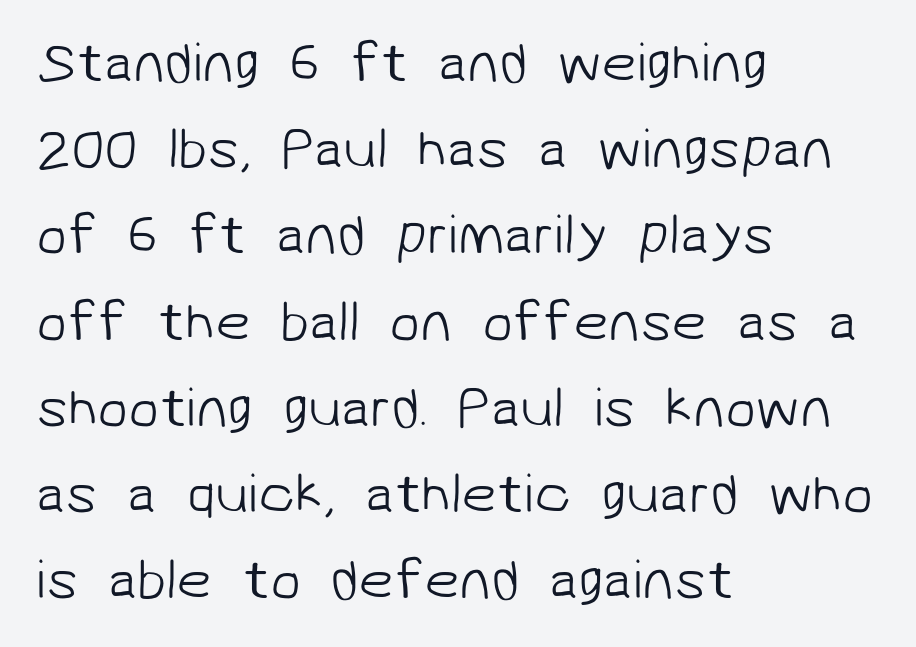
The image shows 56 px light sans-serif type; set left-aligned, normal line spacing (1.54x), normal letter spacing, not underlined; low stroke contrast and a medium x-height.
